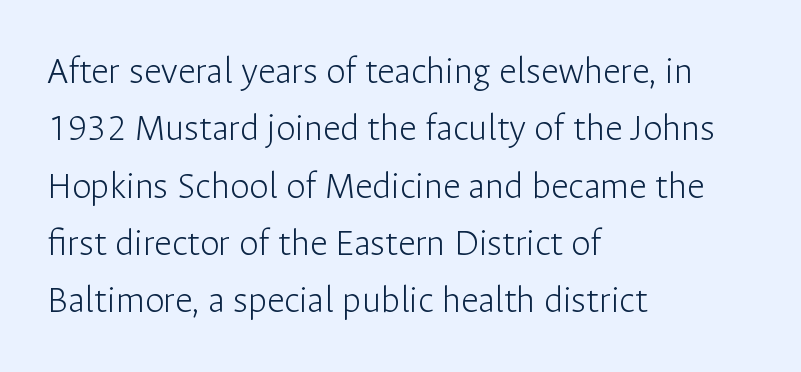
Honestly, the letter spacing is just normal — you wouldn't notice it. The font's upright variant was chosen for this text. This is not heavy type; no bold has been used. The font family rendered here belongs to the sans-serif group. Each letter keeps its own natural width here, so spacing adapts to shape.
